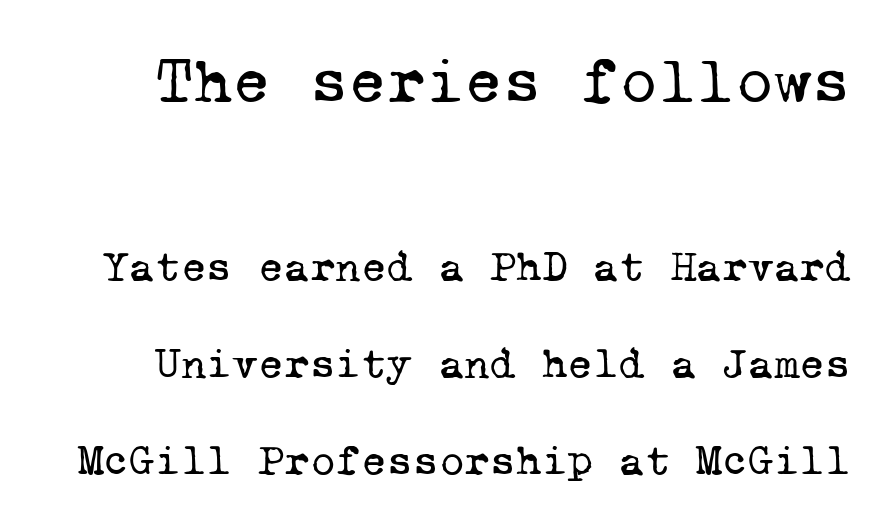
{"serif": "yes", "bold": "no", "weight": "regular", "width": "normal", "stroke_contrast": "low", "x_height": "medium", "monospaced": "yes", "underline": "no", "line_spacing": "loose", "line_spacing_ratio": 2.21, "letter_spacing": "normal", "letter_spacing_em": 0.0, "larger_block": "first", "size_ratio": 1.5, "glyph_px": 66}
